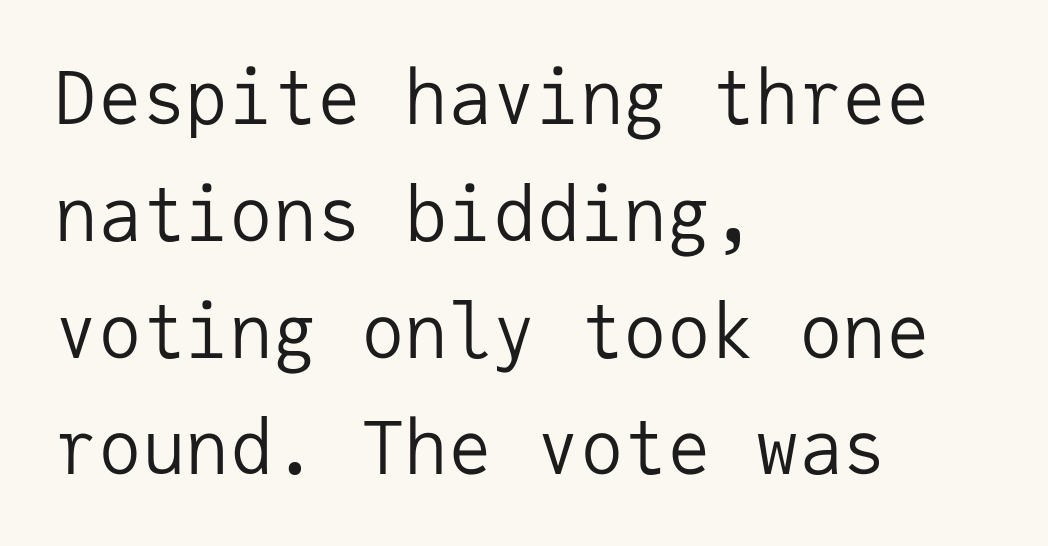
{"serif": "no", "italic": "no", "bold": "no", "weight": "regular", "width": "normal", "stroke_contrast": "low", "x_height": "medium", "monospaced": "yes", "underline": "no", "align": "left", "line_spacing": "normal", "line_spacing_ratio": 1.6, "letter_spacing": "normal", "letter_spacing_em": 0.0, "glyph_px": 73}
